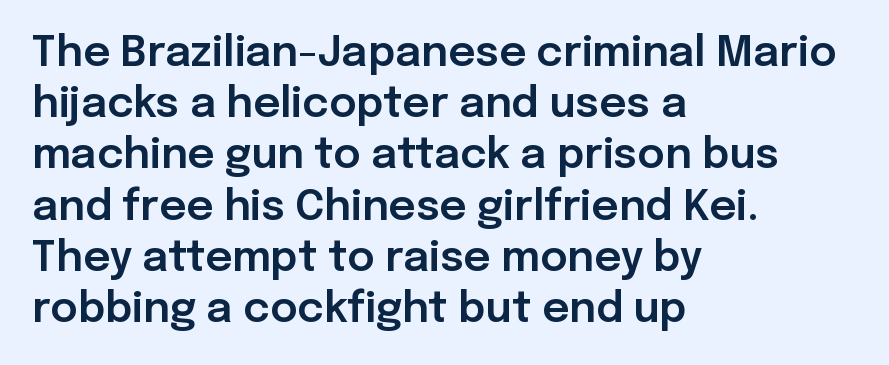
The image shows 42 px sans-serif type, upright; set left-aligned, line spacing 1.22x, normal letter spacing, not underlined; low stroke contrast and a medium x-height.
